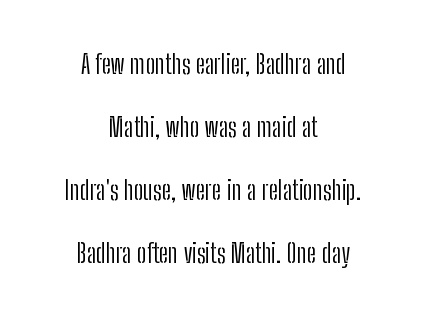
The image shows 27 px text type, upright; set centered, loose line spacing (2.33x), normal letter spacing, not underlined.
